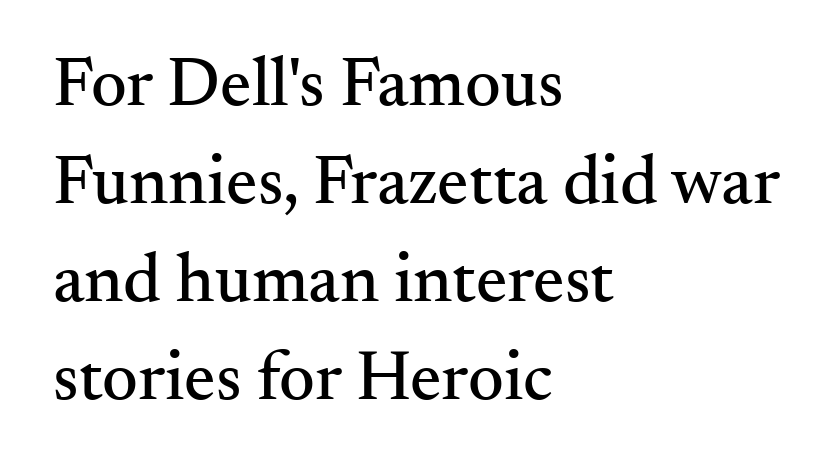
The image shows 70 px serif type, upright; set left-aligned, normal line spacing (1.4x), normal letter spacing, not underlined; medium stroke contrast and a small x-height.
